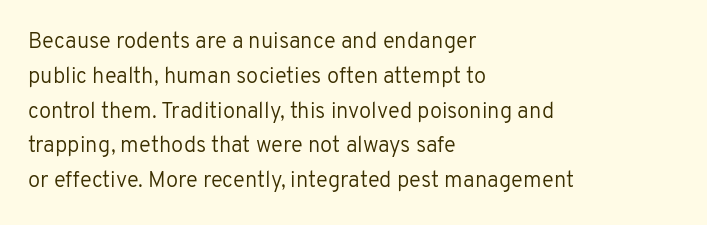
Q: Is the text bold? A: No.
Q: Is the text italic (slanted)? A: No, it is upright.
Q: Is the text underlined? A: No.
Q: How is the paragraph aligned? A: Left-aligned.
Q: Is the spacing between letters normal or unusually wide? A: Normal.
Q: Is the spacing between lines tight, normal or loose? A: Normal.
